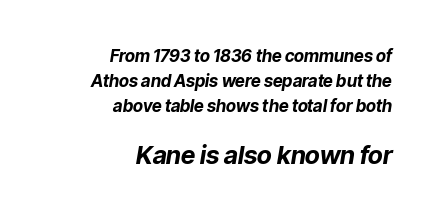
Small over large — that's the arrangement of the two blocks here. Compared with typical paragraphs, the rows here are spaced about the same. What weight is shown? A full bold with thick strokes. The passage shown leans; its letterforms are oblique. Bare-footed words on every line. Horizontal alignment here is rightward, an uncommon choice for prose.
